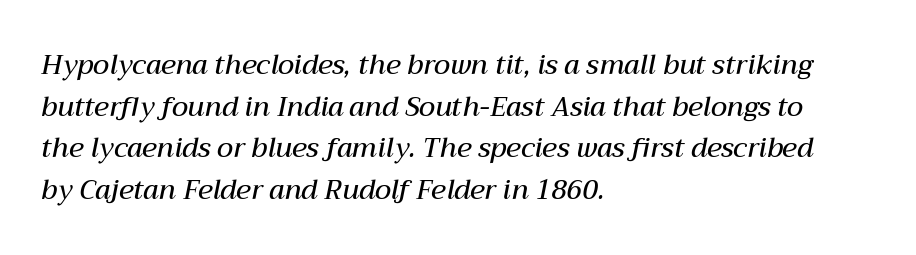
Q: Is the text bold? A: Semi-bold.
Q: Is the text italic (slanted)? A: Yes, it leans right by about 12 degrees.
Q: Is the text underlined? A: No.
Q: How is the paragraph aligned? A: Left-aligned.
Q: Is the spacing between letters normal or unusually wide? A: Normal.
Q: Is the spacing between lines tight, normal or loose? A: Normal.
